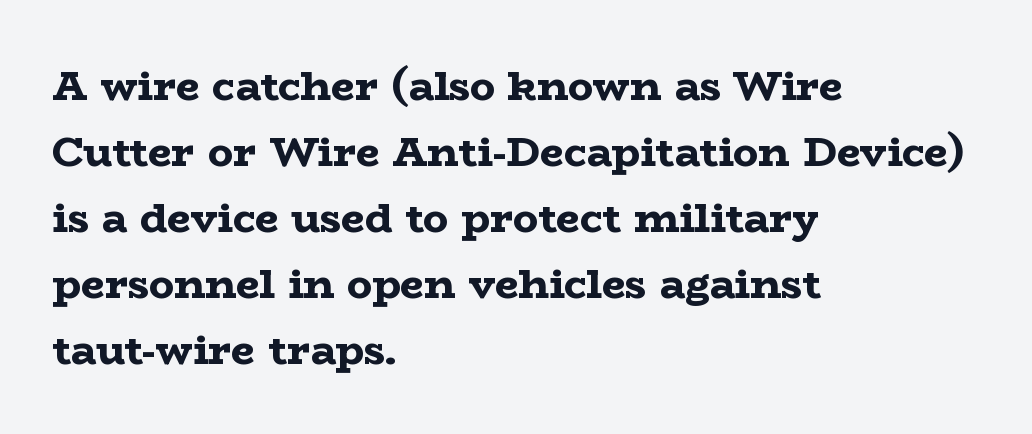
Notice how descenders clear the ascenders below comfortably — that's standard leading. There is no visible air inserted between adjacent glyphs. Unmarked baselines from the first word to the last. Reading down the block, your eye returns to a fixed left position each line.
